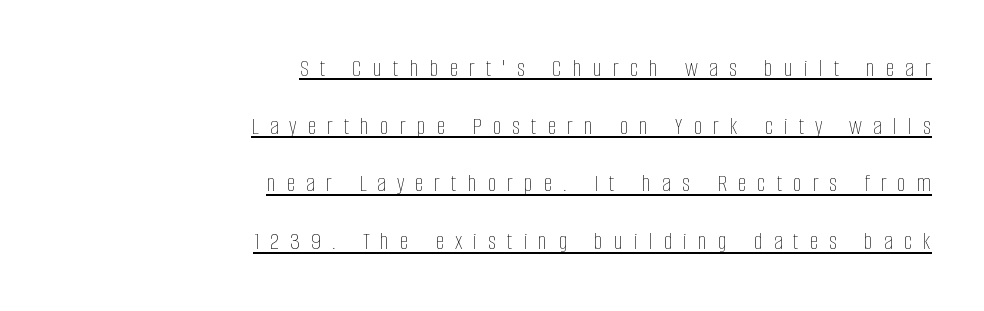
The image shows 25 px text type, upright; set right-aligned, loose line spacing (2.31x), unusually wide letter spacing (+0.44 em), underlined.
